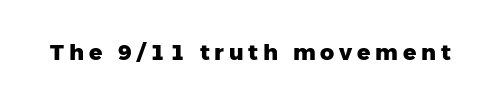
Q: Is the text bold? A: Yes.
Q: Is the text italic (slanted)? A: No, it is upright.
Q: Is the text underlined? A: No.
Q: Is the spacing between letters normal or unusually wide? A: Unusually wide.
